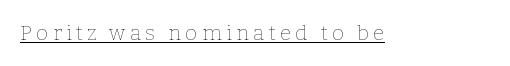
Stroke mass is kept to a normal reading level or below. Somebody hit Ctrl+U on this one — the words are underlined. Tall strokes in this sample are plumb rather than angled. The letterforms stand isolated, each surrounded by extra space.
